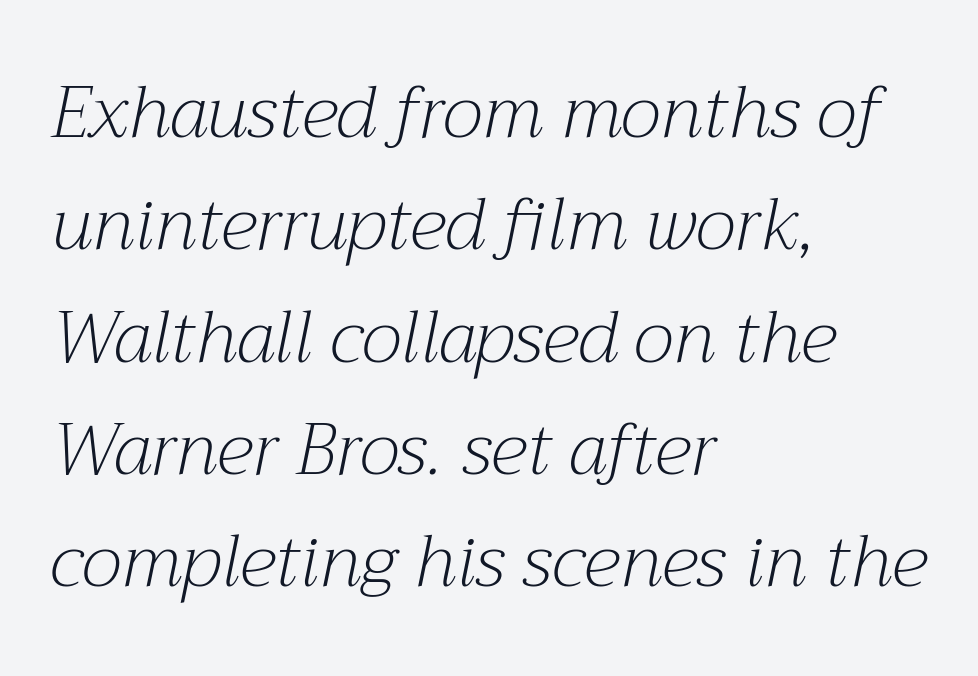
{"serif": "yes", "italic": "yes", "lean": "right", "slant_degrees": 12, "bold": "no", "weight": "light", "width": "normal", "stroke_contrast": "medium", "x_height": "medium", "monospaced": "no", "underline": "no", "align": "left", "line_spacing": "normal", "line_spacing_ratio": 1.56, "letter_spacing": "normal", "letter_spacing_em": 0.0, "glyph_px": 72}
